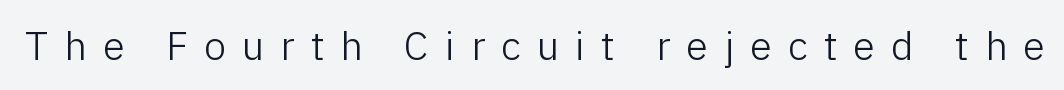
Q: Is the text bold? A: No.
Q: Is the text italic (slanted)? A: No, it is upright.
Q: Is the typeface a serif or a sans-serif typeface? A: Sans-serif.
Q: Is the text underlined? A: No.
Q: Is the spacing between letters normal or unusually wide? A: Unusually wide.
Q: Width (condensed, normal, or wide)? A: Normal.
Q: Stroke contrast? A: Low.
Q: x-height? A: Medium.
Q: Monospaced? A: No.
